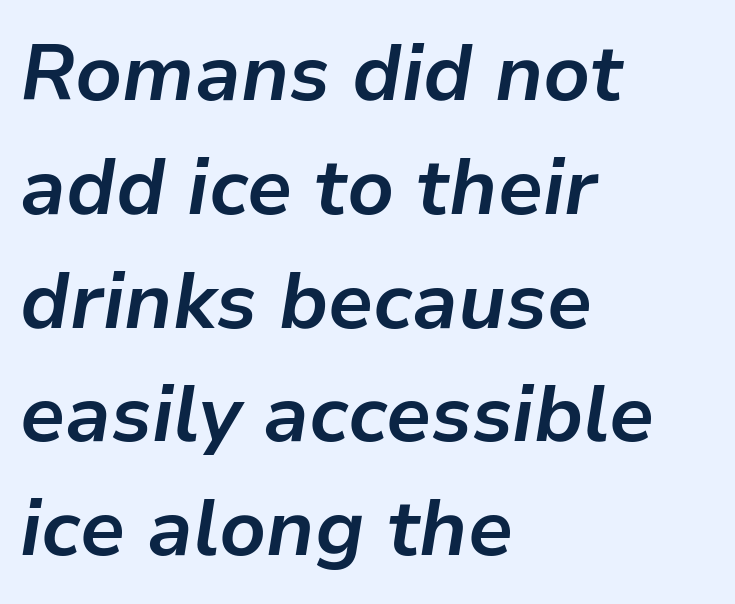
How are the letters spaced? Ordinarily, with no added tracking. Characters are canted at an angle relative to the baseline's perpendicular. Looks like regular typesetting: each glyph gets only the width it needs. The vertical gap from one line to the next is medium.
